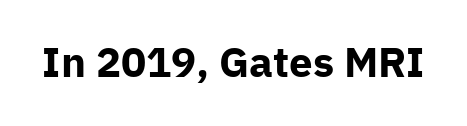
Q: Is the text bold? A: Yes.
Q: Is the text italic (slanted)? A: No, it is upright.
Q: Is the typeface a serif or a sans-serif typeface? A: Sans-serif.
Q: Is the text underlined? A: No.
Q: Is the spacing between letters normal or unusually wide? A: Normal.
Q: Width (condensed, normal, or wide)? A: Normal.
Q: Stroke contrast? A: Low.
Q: x-height? A: Medium.
Q: Monospaced? A: No.
